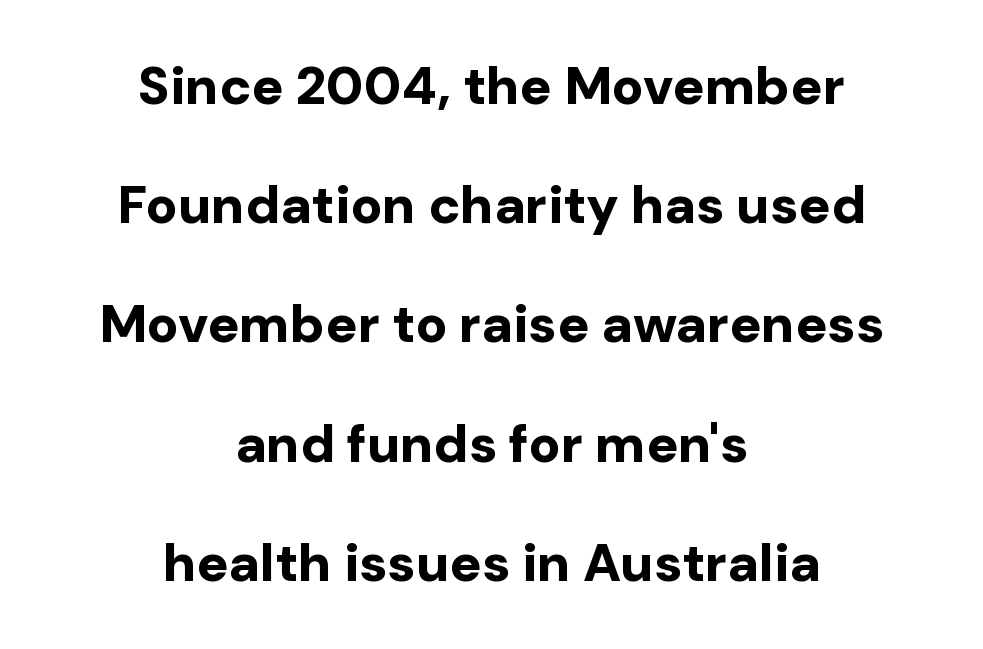
{"serif": "no", "italic": "no", "bold": "yes", "weight": "bold", "width": "normal", "stroke_contrast": "low", "x_height": "medium", "monospaced": "no", "underline": "no", "align": "center", "line_spacing": "loose", "line_spacing_ratio": 2.25, "letter_spacing": "normal", "letter_spacing_em": 0.0, "glyph_px": 53}
